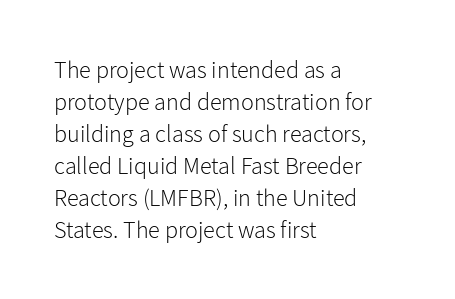
Q: Is the text bold? A: No.
Q: Is the text italic (slanted)? A: No, it is upright.
Q: Is the text underlined? A: No.
Q: How is the paragraph aligned? A: Left-aligned.
Q: Is the spacing between letters normal or unusually wide? A: Normal.
Q: Is the spacing between lines tight, normal or loose? A: Normal.
